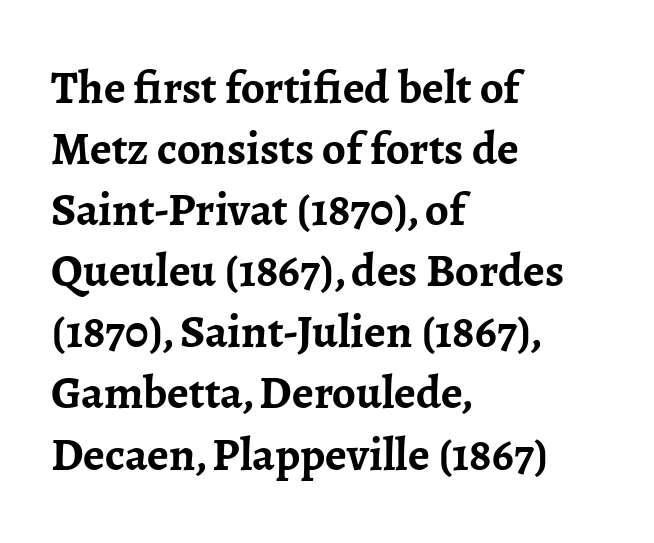
{"serif": "yes", "italic": "no", "bold": "yes", "weight": "semibold", "width": "normal", "stroke_contrast": "low", "x_height": "medium", "monospaced": "no", "underline": "no", "align": "left", "line_spacing": "normal", "line_spacing_ratio": 1.3, "letter_spacing": "normal", "letter_spacing_em": 0.0, "glyph_px": 47}
